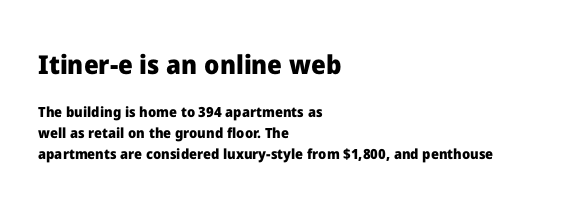
Anything drawn beneath the words? Only blank space. The tracking reads as untouched default to a designer's eye. Compared with typical paragraphs, the rows here are spaced about the same. A student would notice the top passage is typeset larger than what follows.
